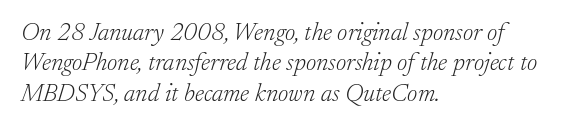
Q: Is the text bold? A: No.
Q: Is the text italic (slanted)? A: Yes, it leans right by about 17 degrees.
Q: Is the text underlined? A: No.
Q: How is the paragraph aligned? A: Left-aligned.
Q: Is the spacing between letters normal or unusually wide? A: Normal.
